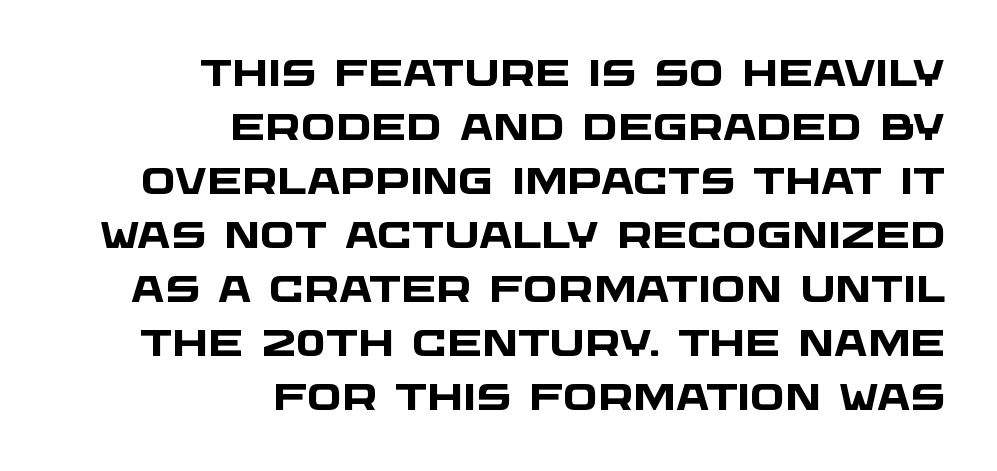
You could call the tracking neutral — neither tight nor loose. The rendering uses a moderate line-height, typical for paragraphs. If you drew a ruler down the right edge, every line would touch it. Each letter keeps its own natural width here, so spacing adapts to shape. What kind of face is this? One without serifs — a sans.
